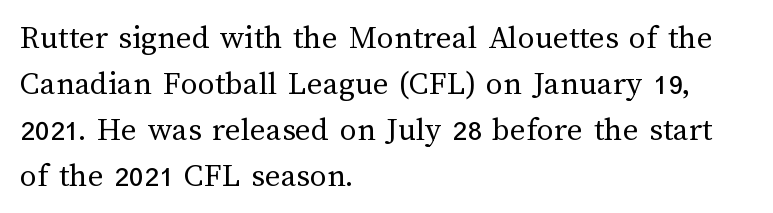
{"italic": "no", "bold": "no", "weight": "regular", "width": "normal", "stroke_contrast": "medium", "x_height": "medium", "monospaced": "no", "underline": "no", "align": "left", "line_spacing": "normal", "line_spacing_ratio": 1.35, "letter_spacing": "normal", "letter_spacing_em": 0.0, "glyph_px": 34}
